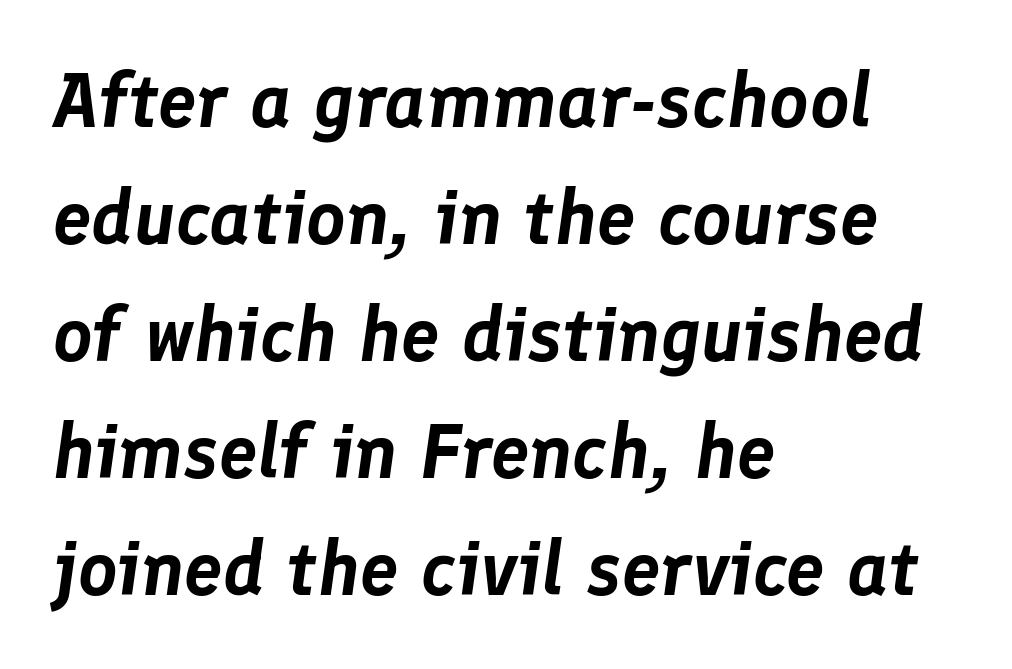
The text block is weighted toward the left margin, trailing off unevenly rightward. Here the designer chose a conventional face with non-uniform glyph widths. There is no visible air inserted between adjacent glyphs. A typesetter would mark this as italic.
